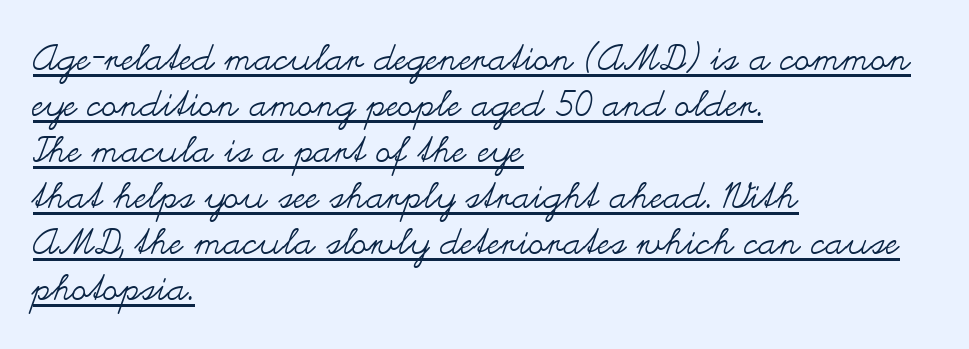
The image shows 36 px regular-weight, wide type; set left-aligned, normal line spacing (1.28x), normal letter spacing, underlined; medium stroke contrast and a small x-height.
